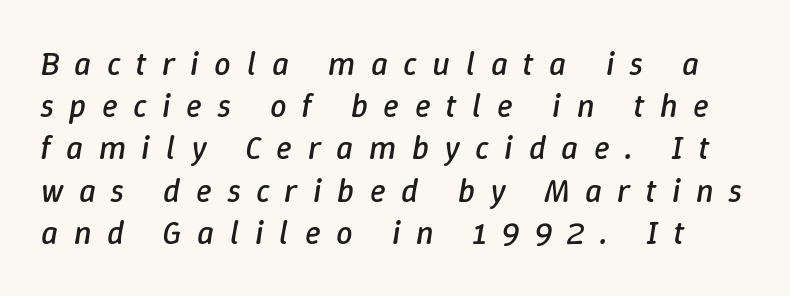
{"italic": "yes", "lean": "right", "slant_degrees": 9, "bold": "no", "weight": "regular", "width": "normal", "stroke_contrast": "low", "x_height": "medium", "monospaced": "no", "underline": "no", "line_spacing": "normal", "line_spacing_ratio": 1.28, "letter_spacing": "wide", "letter_spacing_em": 0.47, "glyph_px": 33}
